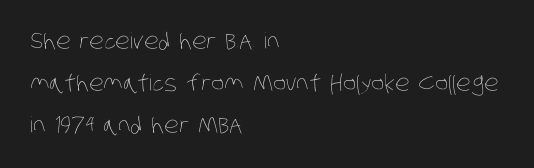
{"bold": "no", "underline": "no", "align": "left", "line_spacing": "loose", "line_spacing_ratio": 1.91, "letter_spacing": "normal", "letter_spacing_em": 0.0, "glyph_px": 22}
